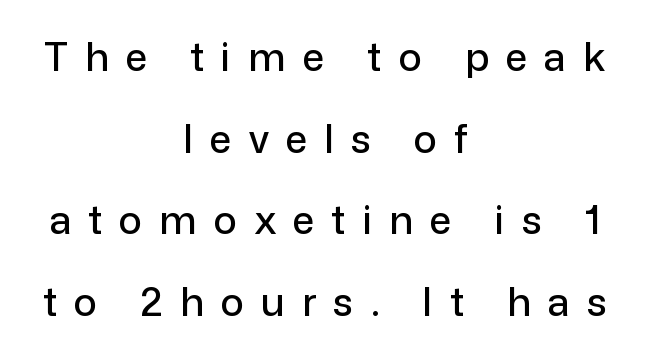
{"serif": "no", "italic": "no", "width": "normal", "stroke_contrast": "low", "x_height": "medium", "monospaced": "no", "underline": "no", "align": "center", "line_spacing": "loose", "line_spacing_ratio": 2.09, "letter_spacing": "wide", "letter_spacing_em": 0.44, "glyph_px": 39}
